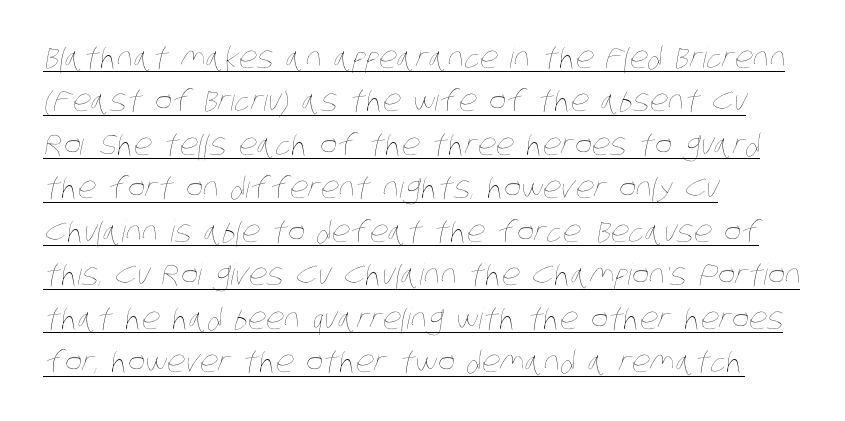
{"bold": "no", "weight": "thin", "width": "condensed", "stroke_contrast": "low", "x_height": "large", "monospaced": "no", "underline": "yes", "align": "left", "line_spacing": "normal", "line_spacing_ratio": 1.5, "letter_spacing": "normal", "letter_spacing_em": 0.0, "glyph_px": 29}
